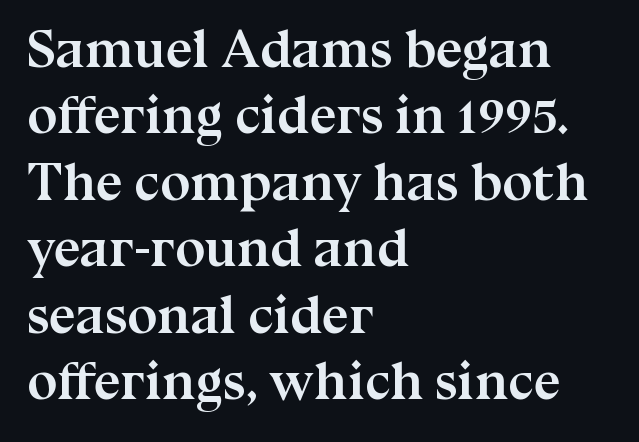
Is the letter spacing exaggerated? No — it looks like the ordinary default. The type sits square on the baseline with zero lean. The compositor pushed each line to the left boundary. The glyphs are unaccompanied by any horizontal stroke below them. The rendering shows small feet on the letterforms — a serif design.
